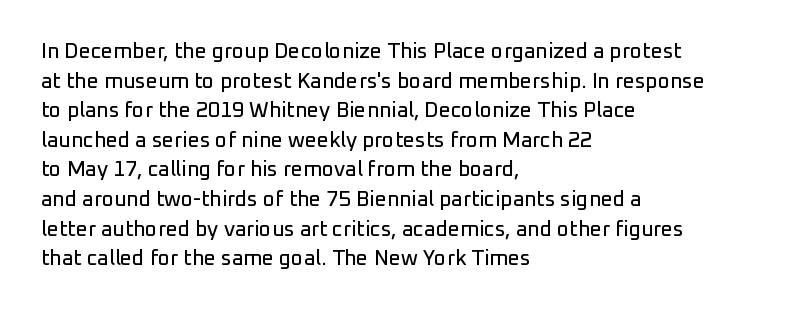
{"italic": "no", "underline": "no", "align": "left", "line_spacing": "normal", "line_spacing_ratio": 1.41, "letter_spacing": "normal", "letter_spacing_em": 0.0, "glyph_px": 21}
